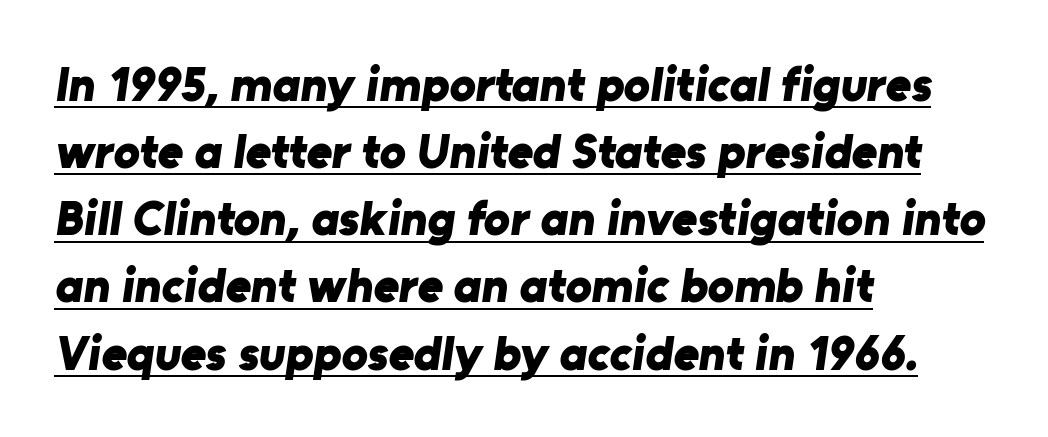
The image shows 49 px bold sans-serif type; set left-aligned, normal line spacing (1.37x), normal letter spacing, underlined; low stroke contrast and a medium x-height.
